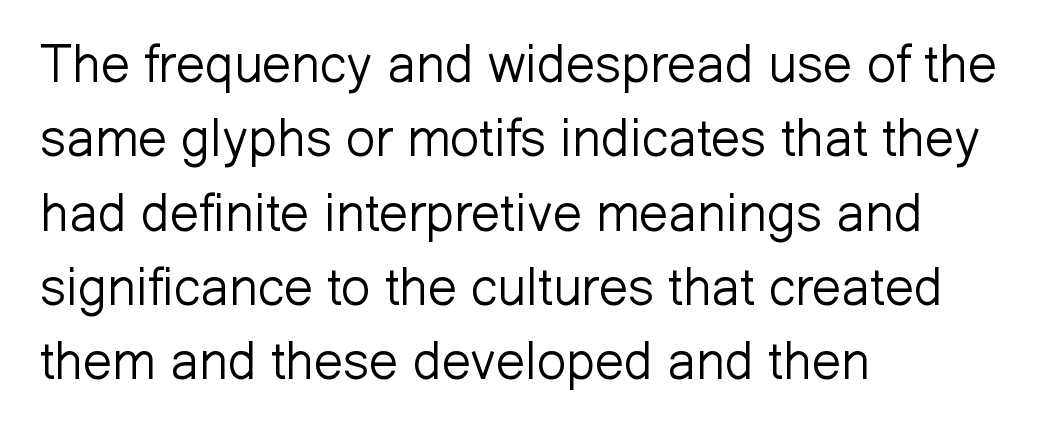
The compositor pushed each line to the left boundary. Each word holds together tightly as a unit, with standard inter-letter gaps. Check where the strokes stop: nothing finishes them off — pure sans. The area under the type is left untouched.
